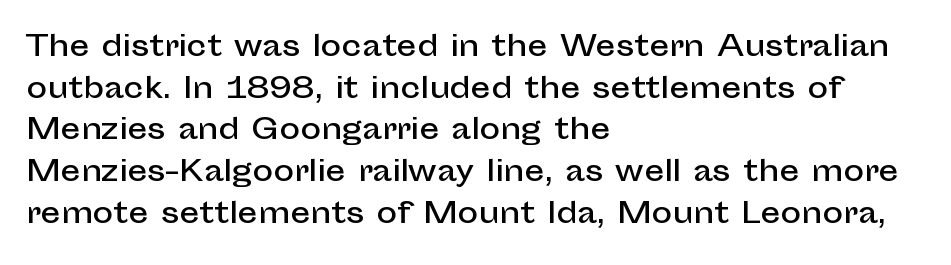
The image shows 28 px sans-serif type, upright; set left-aligned, normal line spacing (1.49x), normal letter spacing, not underlined; low stroke contrast and a medium x-height.
